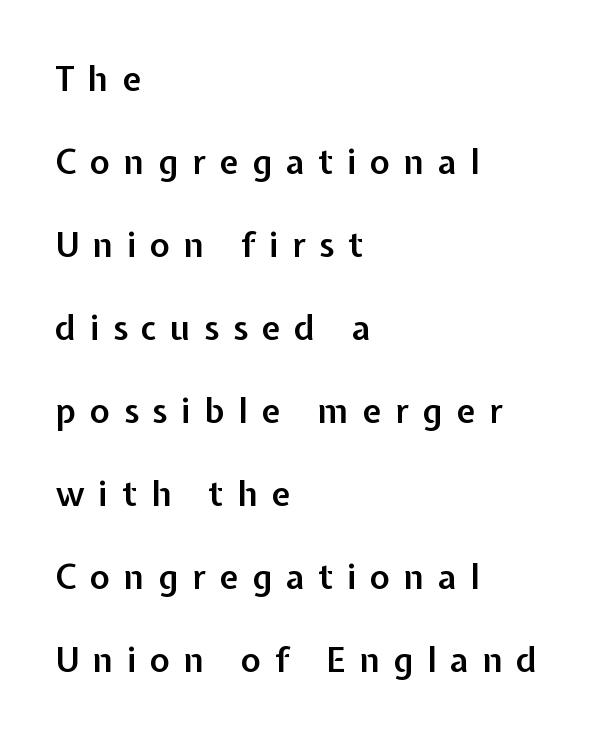
{"serif": "no", "italic": "no", "bold": "semi", "weight": "semibold", "width": "normal", "stroke_contrast": "low", "x_height": "medium", "monospaced": "no", "underline": "no", "align": "left", "line_spacing": "loose", "line_spacing_ratio": 2.44, "letter_spacing": "wide", "letter_spacing_em": 0.41, "glyph_px": 34}
